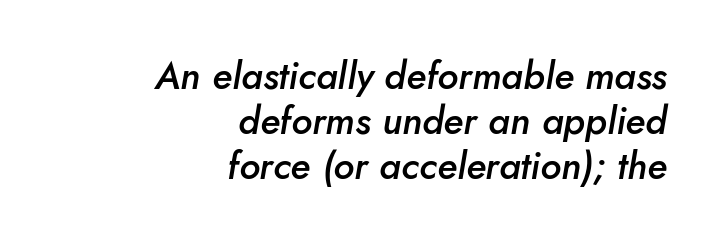
The face used here is proportionally spaced, like ordinary book or web type. Descender tails drop into unmarked territory. If you drew a ruler down the right edge, every line would touch it. No extra tracking has been applied to these lines. Does the weight exceed regular? Yes, but only to semibold. Looking at the ascenders, they clearly lean.
